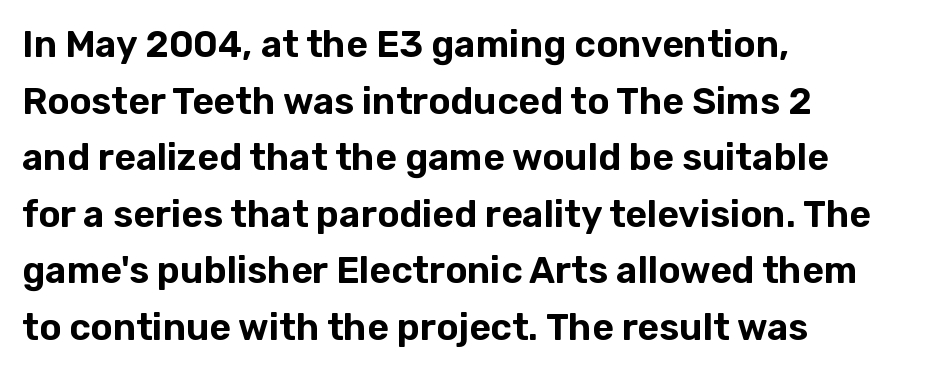
Q: Is the text italic (slanted)? A: No, it is upright.
Q: Is the typeface a serif or a sans-serif typeface? A: Sans-serif.
Q: Is the text underlined? A: No.
Q: How is the paragraph aligned? A: Left-aligned.
Q: Is the spacing between letters normal or unusually wide? A: Normal.
Q: Is the spacing between lines tight, normal or loose? A: Normal.
Q: Width (condensed, normal, or wide)? A: Normal.
Q: Stroke contrast? A: Low.
Q: x-height? A: Medium.
Q: Monospaced? A: No.
